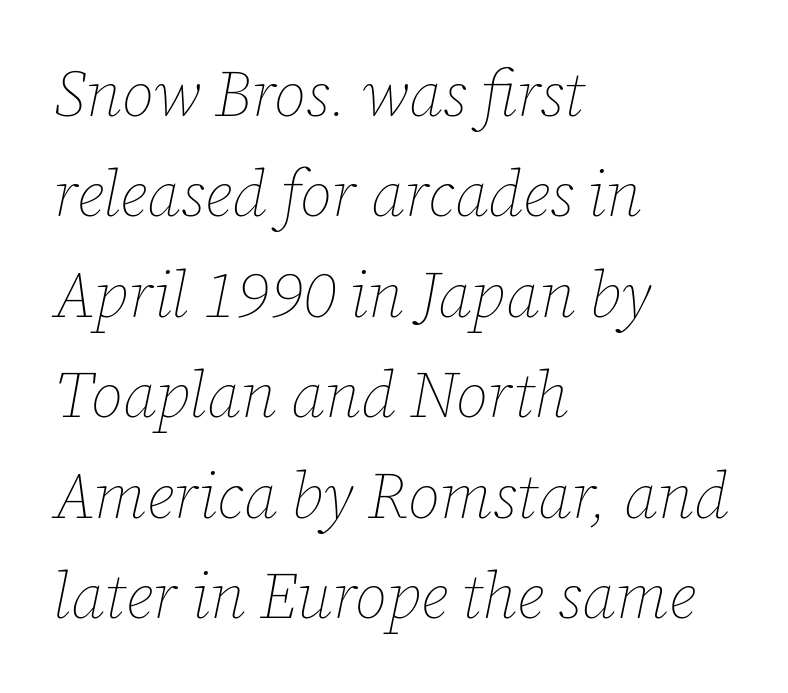
{"italic": "yes", "lean": "right", "slant_degrees": 12, "bold": "no", "weight": "thin", "width": "normal", "stroke_contrast": "low", "x_height": "medium", "monospaced": "no", "underline": "no", "align": "left", "line_spacing": "normal", "line_spacing_ratio": 1.57, "letter_spacing": "normal", "letter_spacing_em": 0.0, "glyph_px": 64}
